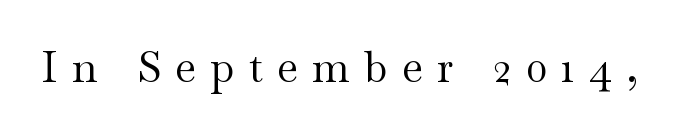
Q: Is the text bold? A: No.
Q: Is the text italic (slanted)? A: No, it is upright.
Q: Is the typeface a serif or a sans-serif typeface? A: Serif.
Q: Is the text underlined? A: No.
Q: Is the spacing between letters normal or unusually wide? A: Unusually wide.
Q: Width (condensed, normal, or wide)? A: Wide.
Q: Stroke contrast? A: Medium.
Q: x-height? A: Small.
Q: Monospaced? A: No.
